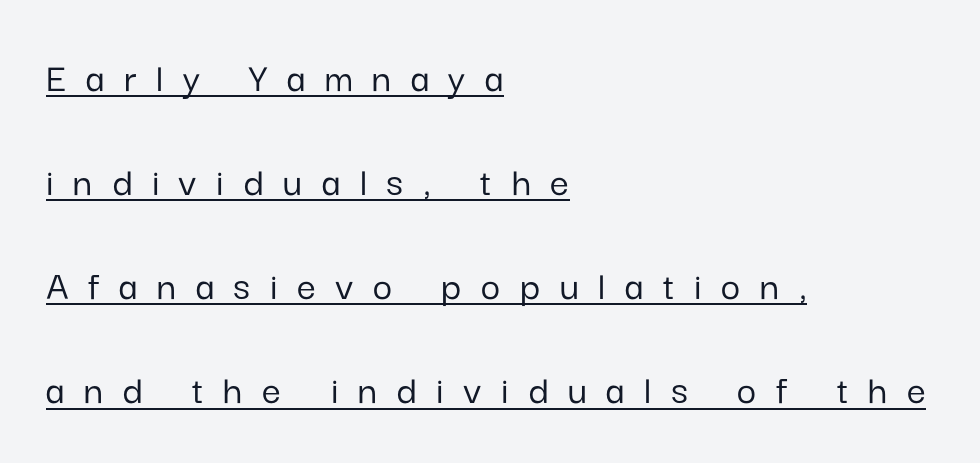
The image shows 42 px sans-serif type, upright; set left-aligned, loose line spacing (2.48x), unusually wide letter spacing (+0.47 em), underlined; low stroke contrast and a medium x-height.
